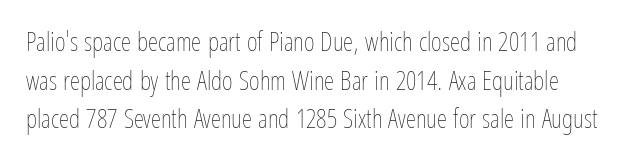
The image shows 26 px text type, upright; set normal line spacing (1.49x), normal letter spacing, not underlined.
